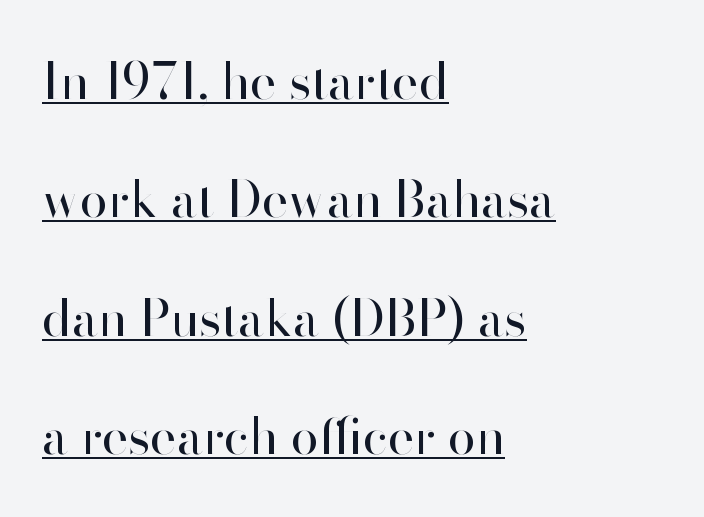
Caption: face not bold, strokes unweighted. Spacing verdict: proportional, widths tailored to each character. Students, observe the line beneath the letters — that is underlining. Each word holds together tightly as a unit, with standard inter-letter gaps. All the whitespace from short lines collects on the right.
